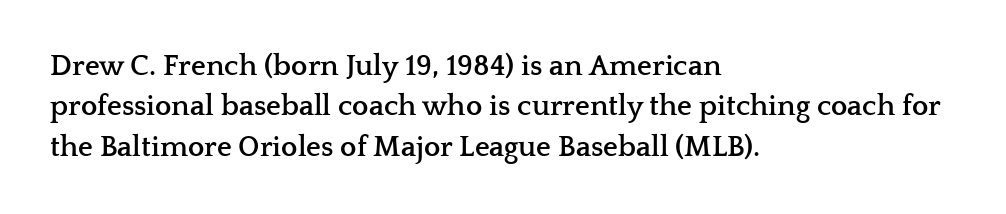
The image shows 29 px semibold, wide serif type, upright; set left-aligned, normal line spacing (1.39x), normal letter spacing, not underlined; low stroke contrast and a medium x-height.
